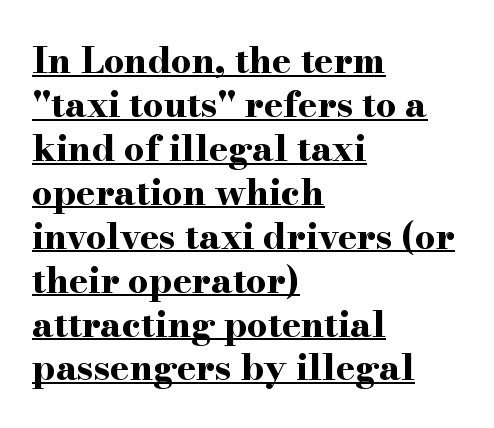
The letters sit at their default tracking, neither squeezed nor spread. These lines were composed using upright roman letters. As a designer I'd log this as weight 700, bold. Proportional: the letters do not fall into vertical columns.
